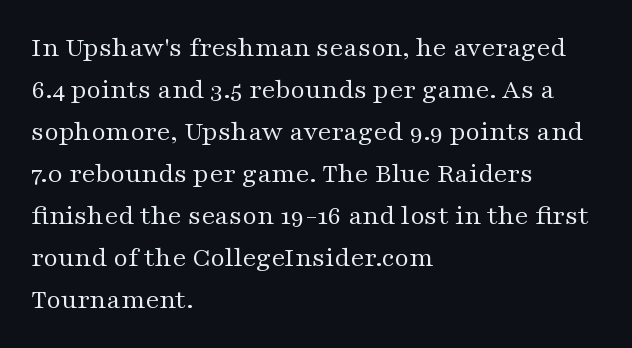
Q: Is the text bold? A: No.
Q: Is the text italic (slanted)? A: No, it is upright.
Q: Is the typeface a serif or a sans-serif typeface? A: Serif.
Q: Is the text underlined? A: No.
Q: How is the paragraph aligned? A: Left-aligned.
Q: Is the spacing between letters normal or unusually wide? A: Normal.
Q: Is the spacing between lines tight, normal or loose? A: Normal.
Q: Width (condensed, normal, or wide)? A: Wide.
Q: Stroke contrast? A: Medium.
Q: x-height? A: Medium.
Q: Monospaced? A: No.
